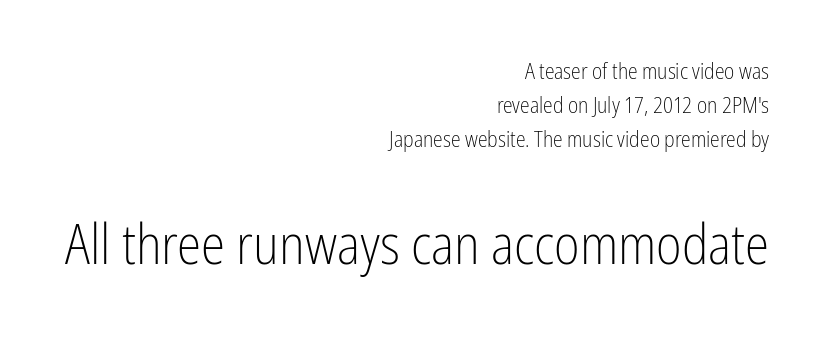
{"serif": "no", "italic": "no", "bold": "no", "weight": "light", "width": "condensed", "stroke_contrast": "low", "x_height": "medium", "monospaced": "no", "underline": "no", "align": "right", "line_spacing": "normal", "line_spacing_ratio": 1.54, "letter_spacing": "normal", "letter_spacing_em": 0.0, "larger_block": "second", "size_ratio": 2.5, "glyph_px": 55}
